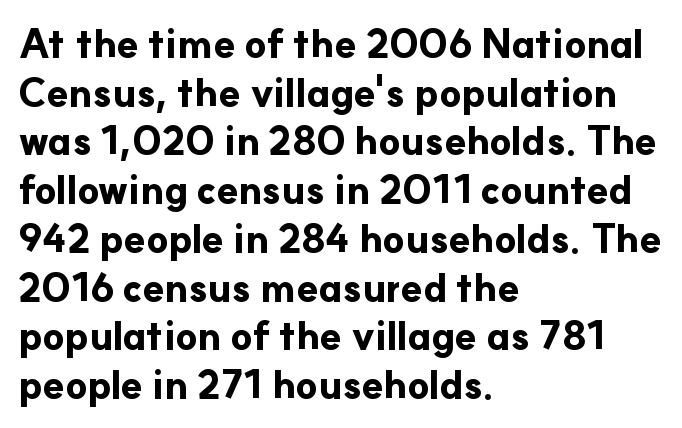
The image shows 39 px bold sans-serif type, upright; set left-aligned, normal line spacing (1.25x), normal letter spacing, not underlined; low stroke contrast and a small x-height.
